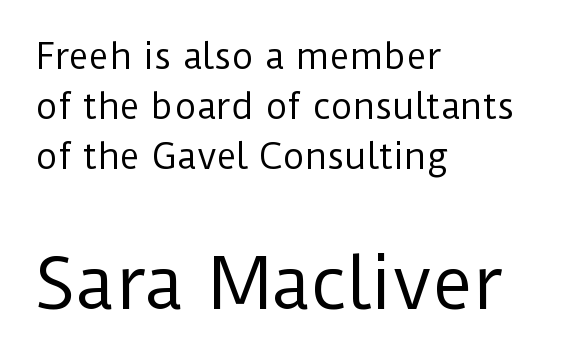
These lines sit exactly where default settings would place them. Unbolded letterforms with no extra heft. A classic flush-left, rag-right setting is used for this passage. This sample has the flowing, uneven cadence of proportional lettering. Grotesque or geometric, the face here clearly has no serifs. The second block has been scaled up relative to the first.
